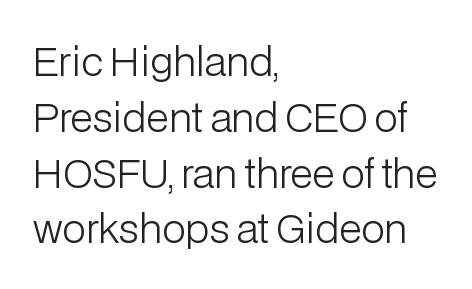
Grotesque or geometric, the face here clearly has no serifs. Vertical stems look standard width or narrower in stroke. How are the letters spaced? Ordinarily, with no added tracking. The rendering anchors every line to the left-hand side. The zone under the glyphs is completely vacant. Evenly set lines give the paragraph a standard silhouette.
